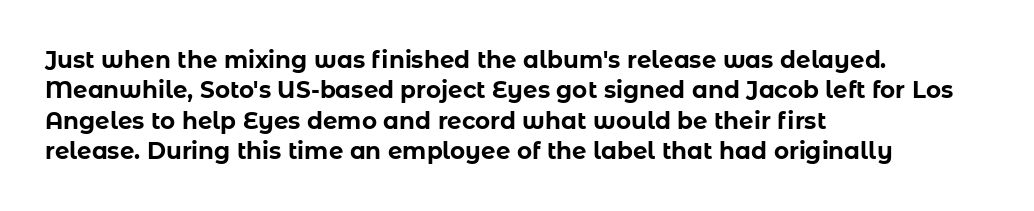
{"italic": "no", "bold": "yes", "underline": "no", "align": "left", "line_spacing": "normal", "line_spacing_ratio": 1.32, "letter_spacing": "normal", "letter_spacing_em": 0.0, "glyph_px": 23}
